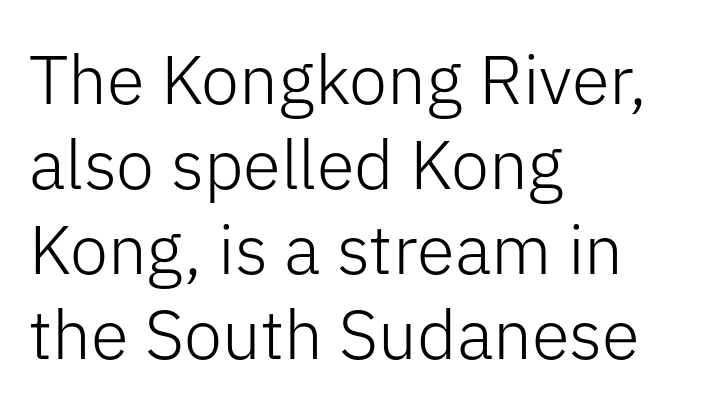
The image shows 69 px light sans-serif type, upright; set left-aligned, line spacing 1.23x, normal letter spacing, not underlined; low stroke contrast and a medium x-height.
